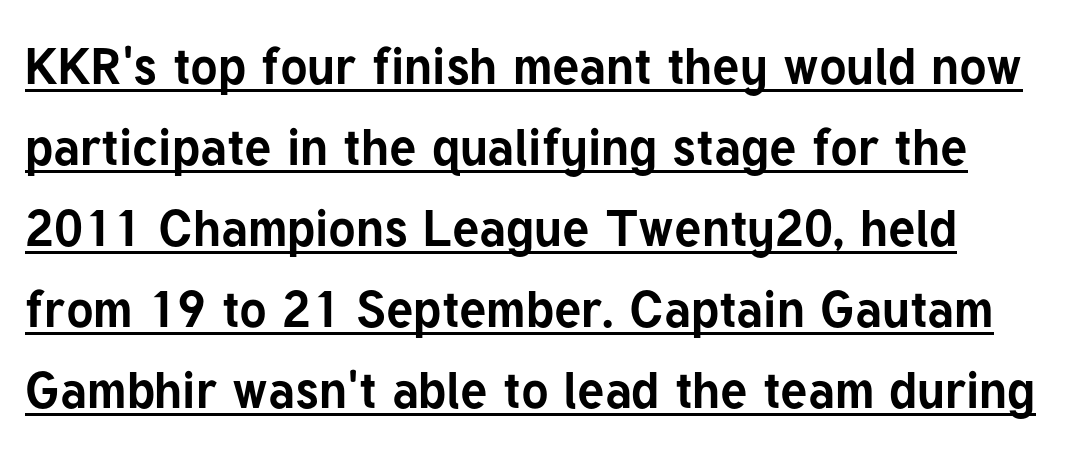
{"serif": "no", "italic": "no", "bold": "yes", "weight": "bold", "width": "normal", "stroke_contrast": "low", "x_height": "medium", "monospaced": "no", "underline": "yes", "line_spacing": "normal", "line_spacing_ratio": 1.59, "letter_spacing": "normal", "letter_spacing_em": 0.0, "glyph_px": 51}
